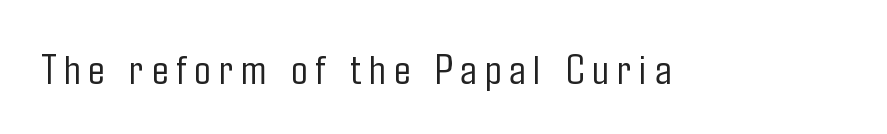
{"serif": "no", "italic": "no", "bold": "no", "weight": "light", "width": "condensed", "stroke_contrast": "low", "x_height": "medium", "monospaced": "no", "underline": "no", "glyph_px": 43}
